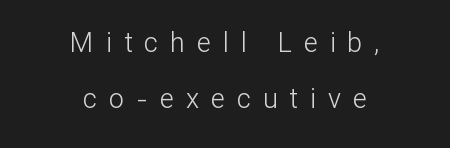
The image shows 27 px text type, upright; set centered, loose line spacing (2.09x), unusually wide letter spacing (+0.44 em), not underlined.
